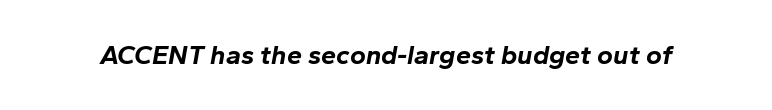
Q: Is the text bold? A: Yes.
Q: Is the text italic (slanted)? A: Yes, it leans right by about 10 degrees.
Q: Is the text underlined? A: No.
Q: Is the spacing between letters normal or unusually wide? A: Normal.
